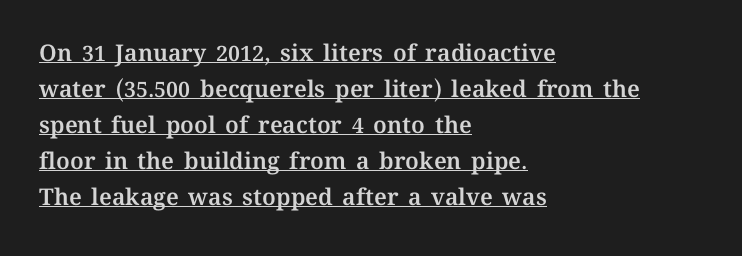
{"italic": "no", "underline": "yes", "align": "left", "line_spacing": "normal", "line_spacing_ratio": 1.56, "letter_spacing": "normal", "letter_spacing_em": 0.0, "glyph_px": 23}
